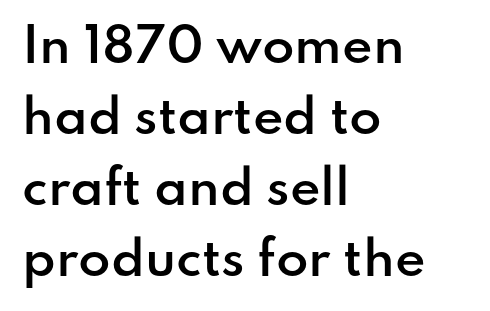
{"serif": "no", "italic": "no", "bold": "semi", "weight": "semibold", "width": "normal", "stroke_contrast": "low", "x_height": "small", "monospaced": "no", "underline": "no", "align": "left", "line_spacing": "normal", "line_spacing_ratio": 1.51, "letter_spacing": "normal", "letter_spacing_em": 0.0, "glyph_px": 47}
